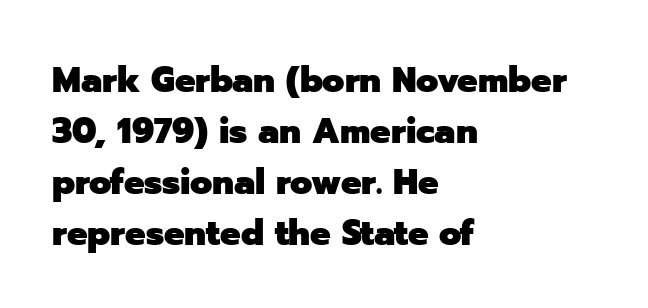
Q: Is the text bold? A: Yes.
Q: Is the text italic (slanted)? A: No, it is upright.
Q: Is the typeface a serif or a sans-serif typeface? A: Sans-serif.
Q: Is the text underlined? A: No.
Q: How is the paragraph aligned? A: Left-aligned.
Q: Is the spacing between letters normal or unusually wide? A: Normal.
Q: Is the spacing between lines tight, normal or loose? A: Normal.
Q: Width (condensed, normal, or wide)? A: Normal.
Q: Stroke contrast? A: Low.
Q: x-height? A: Medium.
Q: Monospaced? A: No.
